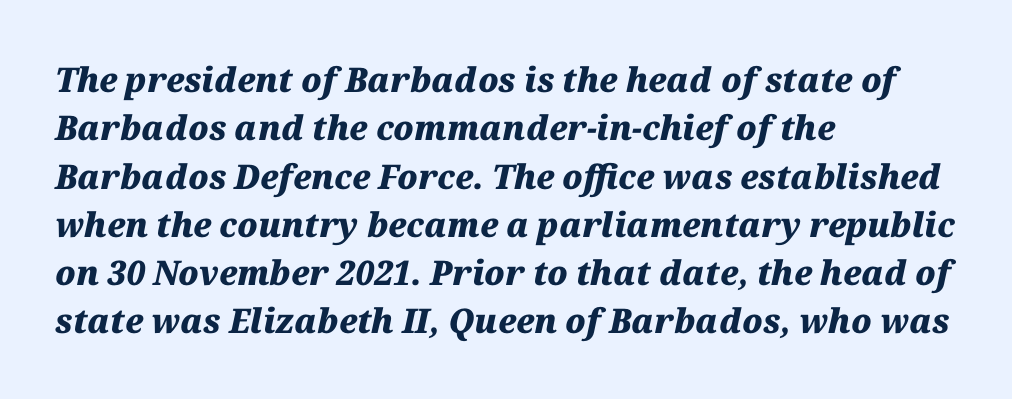
The image shows 34 px heavy type, italic (leaning right); set left-aligned, normal line spacing (1.42x), normal letter spacing, not underlined; medium stroke contrast and a medium x-height.
